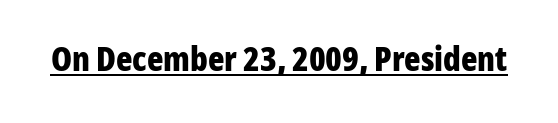
Q: Is the text bold? A: Yes.
Q: Is the text italic (slanted)? A: No, it is upright.
Q: Is the typeface a serif or a sans-serif typeface? A: Sans-serif.
Q: Is the text underlined? A: Yes.
Q: Is the spacing between letters normal or unusually wide? A: Normal.
Q: Width (condensed, normal, or wide)? A: Condensed.
Q: Stroke contrast? A: Low.
Q: x-height? A: Medium.
Q: Monospaced? A: No.
